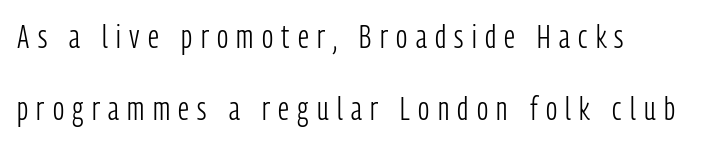
The image shows 32 px light, condensed sans-serif type, upright; set loose line spacing (2.26x), unusually wide letter spacing (+0.26 em), not underlined; low stroke contrast and a medium x-height.
